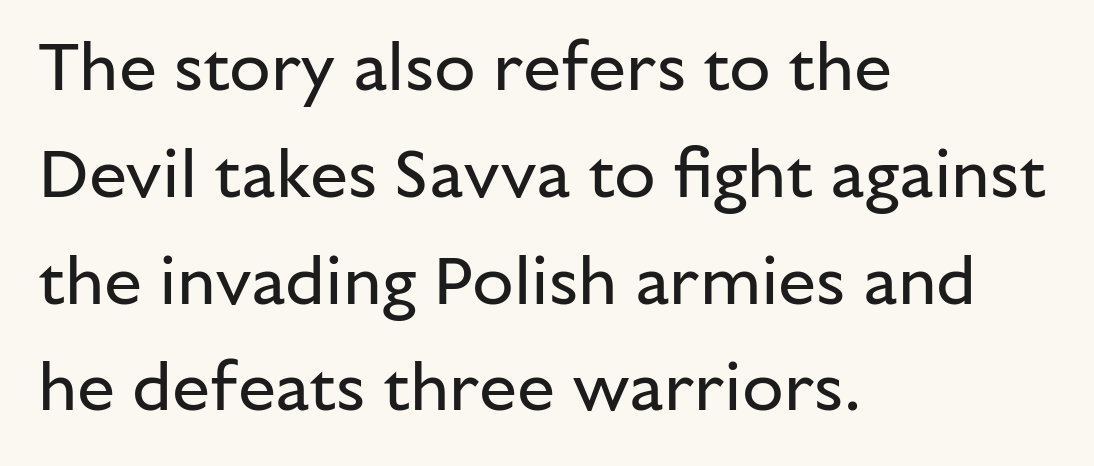
{"serif": "no", "italic": "no", "bold": "no", "weight": "regular", "width": "normal", "stroke_contrast": "low", "x_height": "medium", "monospaced": "no", "underline": "no", "align": "left", "line_spacing": "normal", "line_spacing_ratio": 1.57, "letter_spacing": "normal", "letter_spacing_em": 0.0, "glyph_px": 68}
